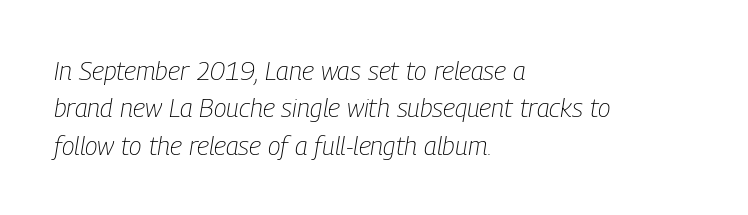
Q: Is the text bold? A: No.
Q: Is the text italic (slanted)? A: Yes, it leans right by about 9 degrees.
Q: Is the text underlined? A: No.
Q: How is the paragraph aligned? A: Left-aligned.
Q: Is the spacing between letters normal or unusually wide? A: Normal.
Q: Is the spacing between lines tight, normal or loose? A: Normal.
